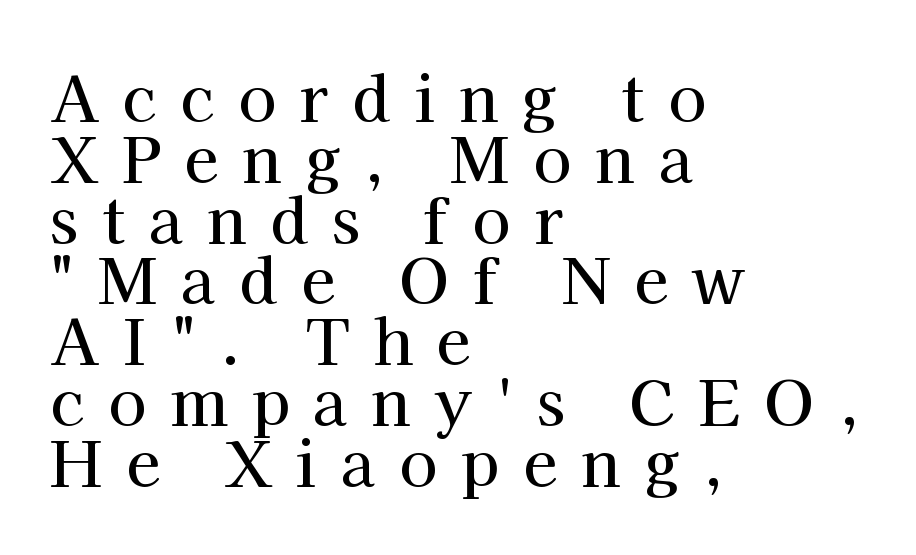
A typesetter would call this heavily tracked-out type. Teacher's note: observe the even left margin — that is flush-left alignment. Baseline-to-baseline distance is barely more than the letter height. Think of a printed novel: that variable character pitch is what you see here.
